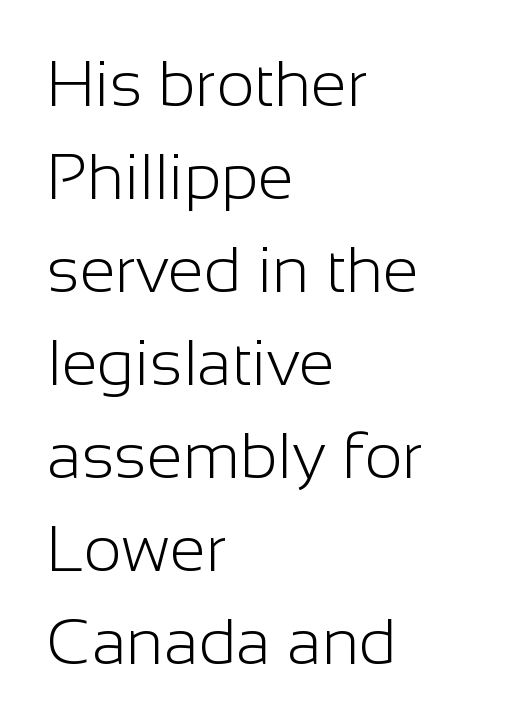
{"serif": "no", "italic": "no", "bold": "no", "weight": "light", "width": "normal", "stroke_contrast": "low", "x_height": "medium", "monospaced": "no", "underline": "no", "align": "left", "line_spacing": "normal", "line_spacing_ratio": 1.43, "letter_spacing": "normal", "letter_spacing_em": 0.0, "glyph_px": 65}
